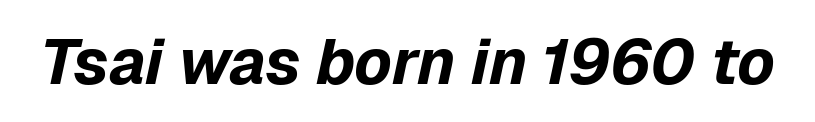
{"italic": "yes", "lean": "right", "slant_degrees": 12, "bold": "yes", "weight": "bold", "width": "normal", "stroke_contrast": "low", "x_height": "medium", "monospaced": "no", "underline": "no", "letter_spacing": "normal", "letter_spacing_em": 0.0, "glyph_px": 64}
